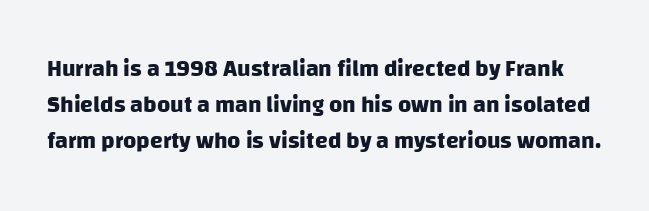
Q: Is the text bold? A: Yes.
Q: Is the text underlined? A: No.
Q: Is the spacing between letters normal or unusually wide? A: Normal.
Q: Is the spacing between lines tight, normal or loose? A: Normal.
